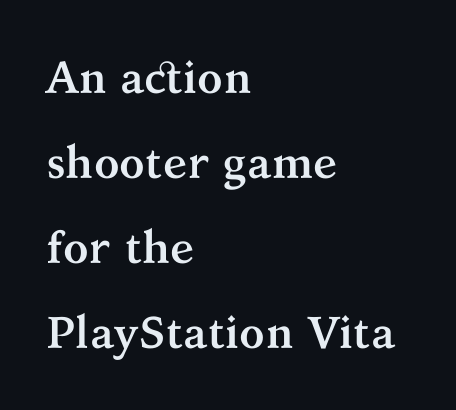
{"serif": "yes", "italic": "no", "bold": "yes", "weight": "semibold", "width": "normal", "stroke_contrast": "medium", "x_height": "medium", "monospaced": "no", "underline": "no", "align": "left", "line_spacing_ratio": 1.89, "letter_spacing": "normal", "letter_spacing_em": 0.0, "glyph_px": 45}
